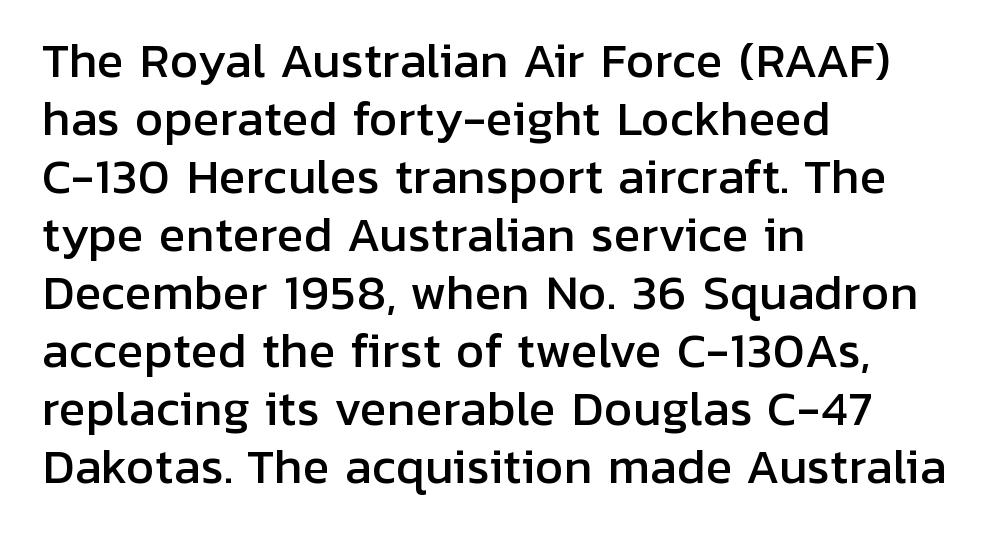
The image shows 45 px sans-serif type, upright; set left-aligned, normal line spacing (1.29x), normal letter spacing, not underlined; low stroke contrast and a medium x-height.
